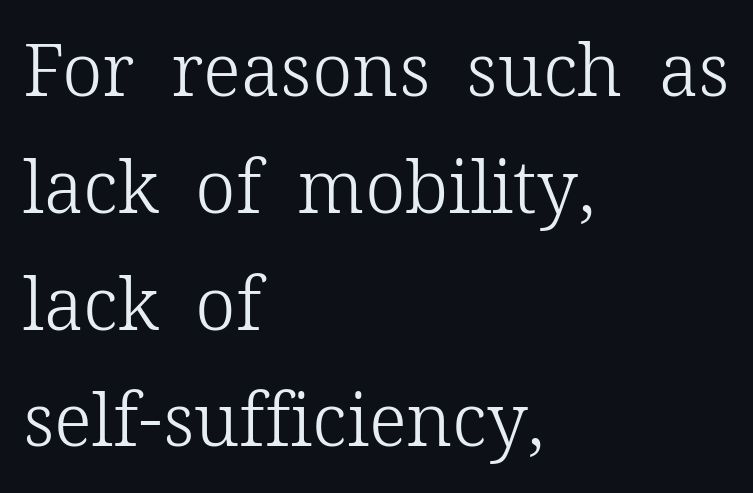
Q: Is the text bold? A: No.
Q: Is the text italic (slanted)? A: No, it is upright.
Q: Is the typeface a serif or a sans-serif typeface? A: Serif.
Q: Is the text underlined? A: No.
Q: How is the paragraph aligned? A: Left-aligned.
Q: Is the spacing between letters normal or unusually wide? A: Normal.
Q: Is the spacing between lines tight, normal or loose? A: Normal.
Q: Width (condensed, normal, or wide)? A: Normal.
Q: Stroke contrast? A: Low.
Q: x-height? A: Medium.
Q: Monospaced? A: No.
